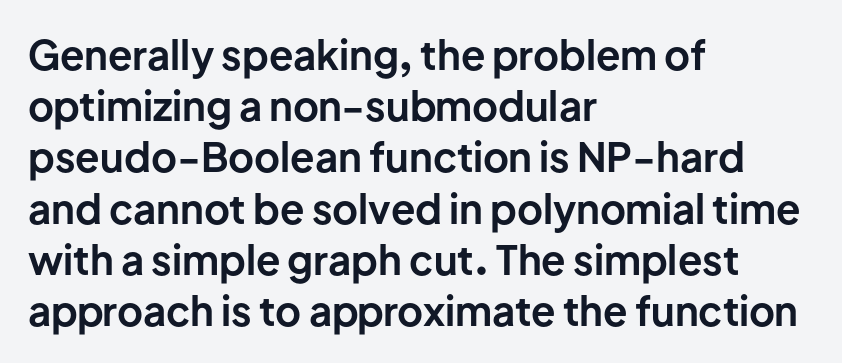
{"serif": "no", "italic": "no", "bold": "yes", "weight": "bold", "width": "normal", "stroke_contrast": "low", "x_height": "medium", "monospaced": "no", "underline": "no", "align": "left", "line_spacing": "normal", "line_spacing_ratio": 1.28, "letter_spacing": "normal", "letter_spacing_em": 0.0, "glyph_px": 40}
